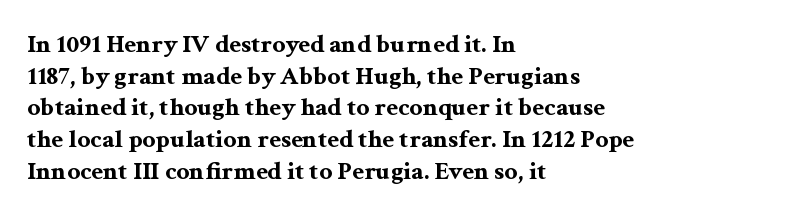
{"italic": "no", "bold": "yes", "underline": "no", "align": "left", "line_spacing_ratio": 1.22, "letter_spacing": "normal", "letter_spacing_em": 0.0, "glyph_px": 26}
